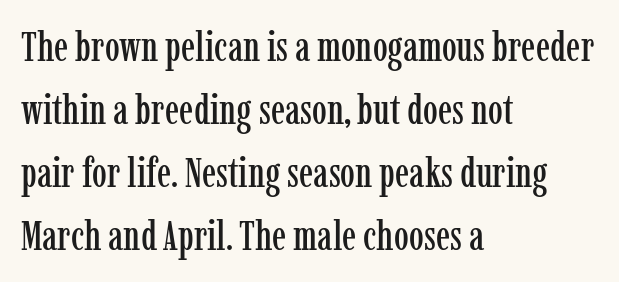
The image shows 42 px condensed serif type, upright; set left-aligned, normal line spacing (1.5x), normal letter spacing, not underlined; low stroke contrast and a medium x-height.
